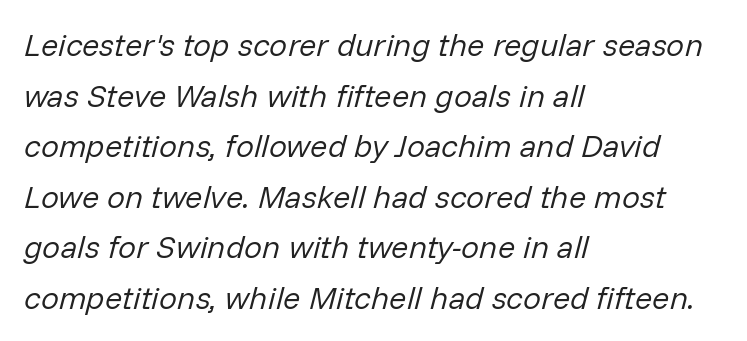
Q: Is the text bold? A: No.
Q: Is the text italic (slanted)? A: Yes, it leans right by about 14 degrees.
Q: Is the text underlined? A: No.
Q: How is the paragraph aligned? A: Left-aligned.
Q: Is the spacing between letters normal or unusually wide? A: Normal.
Q: Is the spacing between lines tight, normal or loose? A: Normal.
Q: Width (condensed, normal, or wide)? A: Normal.
Q: Stroke contrast? A: Low.
Q: x-height? A: Medium.
Q: Monospaced? A: No.
